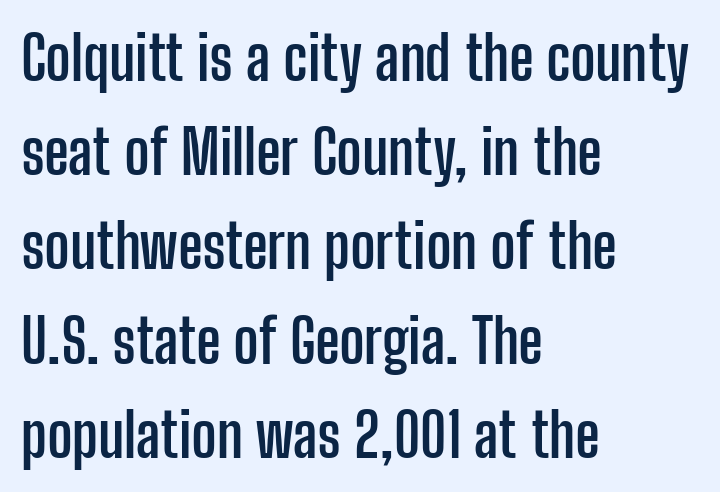
Does the leading feel generous? No, just average. Nothing unusual about the tracking: characters are spaced as the font intends. You can tell it's not italic because the verticals are truly vertical. I'd describe the lettering as bold — thick and assertive. Glance below the letters and you will spot only blank space. The rendering uses natural spacing where letterforms have individual widths.
